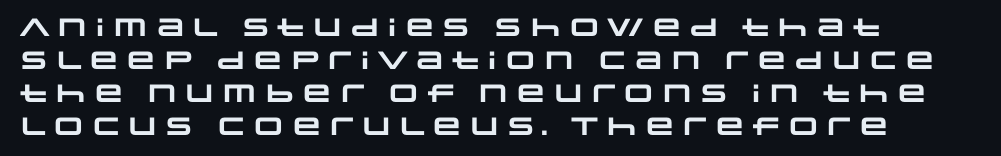
Q: Is the text bold? A: Yes.
Q: Is the text underlined? A: No.
Q: How is the paragraph aligned? A: Left-aligned.
Q: Is the spacing between letters normal or unusually wide? A: Normal.
Q: Is the spacing between lines tight, normal or loose? A: Normal.
